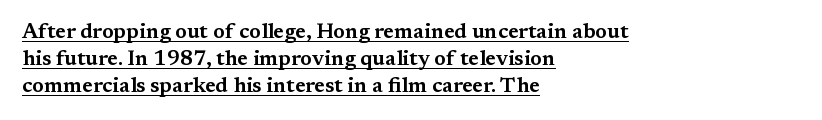
The image shows 21 px text type, upright; set left-aligned, normal line spacing (1.28x), normal letter spacing, underlined.
